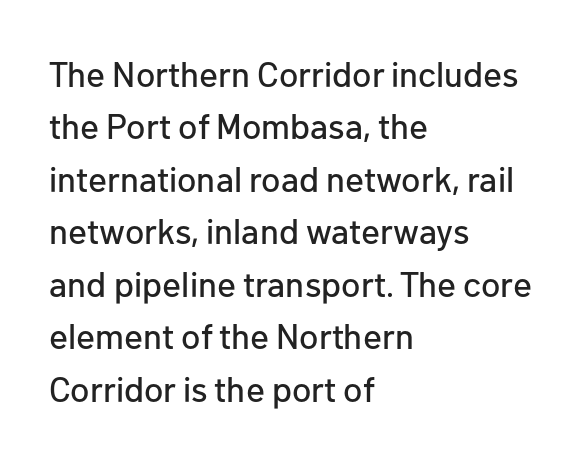
{"serif": "no", "italic": "no", "width": "normal", "stroke_contrast": "low", "x_height": "medium", "monospaced": "no", "underline": "no", "align": "left", "line_spacing": "normal", "line_spacing_ratio": 1.5, "letter_spacing": "normal", "letter_spacing_em": 0.0, "glyph_px": 35}
